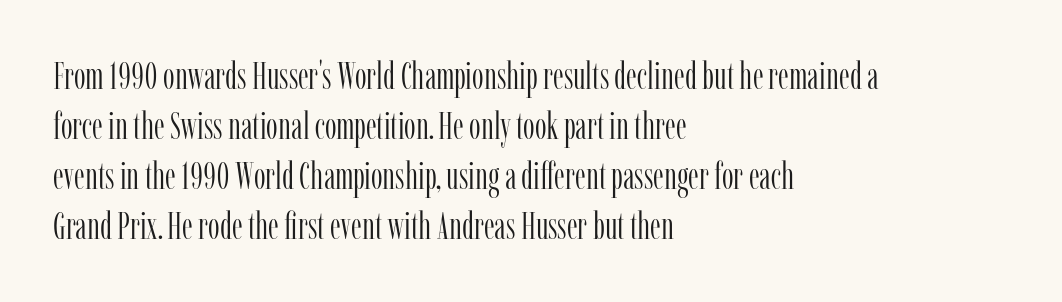
{"serif": "yes", "italic": "no", "bold": "no", "weight": "light", "width": "condensed", "stroke_contrast": "low", "x_height": "medium", "monospaced": "no", "underline": "no", "align": "left", "line_spacing": "normal", "line_spacing_ratio": 1.35, "letter_spacing": "normal", "letter_spacing_em": 0.0, "glyph_px": 37}
